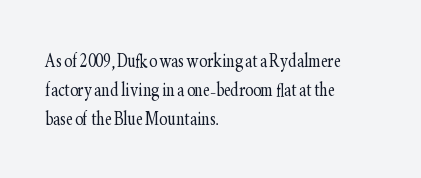
Q: Is the text bold? A: No.
Q: Is the text italic (slanted)? A: No, it is upright.
Q: Is the text underlined? A: No.
Q: How is the paragraph aligned? A: Left-aligned.
Q: Is the spacing between letters normal or unusually wide? A: Normal.
